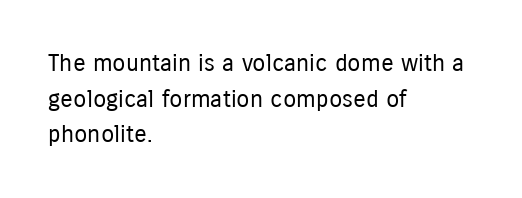
No italicization has been applied; the sample stays upright. Each line starts at the same left margin while the right side varies. Weight: regular or lighter. Compared with typical paragraphs, the rows here are spaced about the same. No extra tracking has been applied to these lines. Any mark beneath the type? The region is blank.
